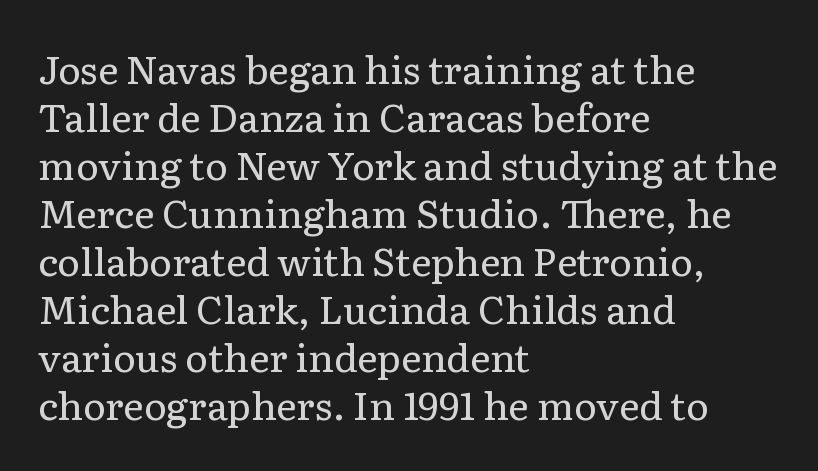
The passage shown is typed in a proportional face where columns would drift. Descenders hang freely into open space. Small tapered or slab feet sit at the stroke ends, so this counts as serif. No extra tracking has been applied to these lines.
